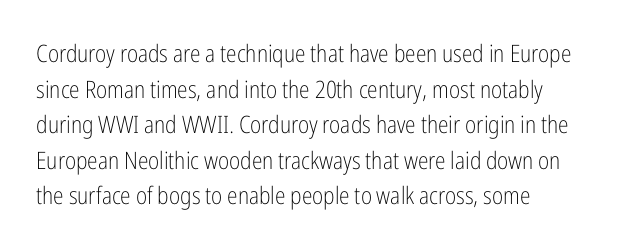
Q: Is the text bold? A: No.
Q: Is the text italic (slanted)? A: No, it is upright.
Q: Is the text underlined? A: No.
Q: Is the spacing between letters normal or unusually wide? A: Normal.
Q: Is the spacing between lines tight, normal or loose? A: Normal.
